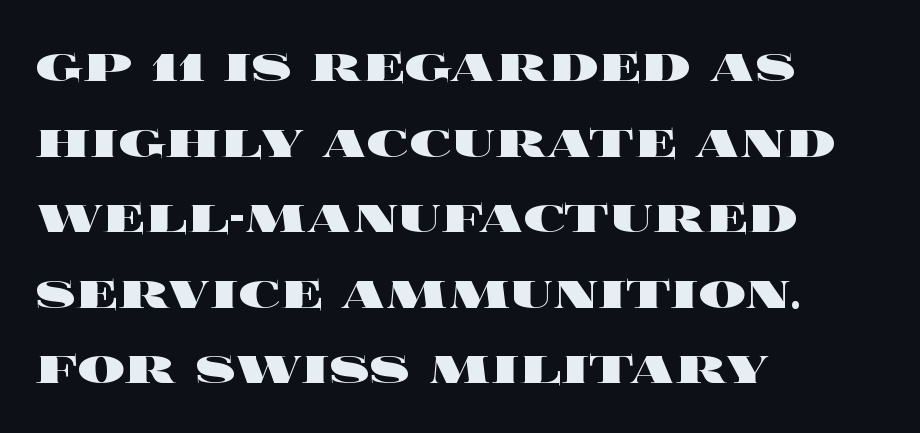
The image shows 59 px heavy, wide type, upright; set left-aligned, normal line spacing (1.28x), normal letter spacing, not underlined; a large x-height.
